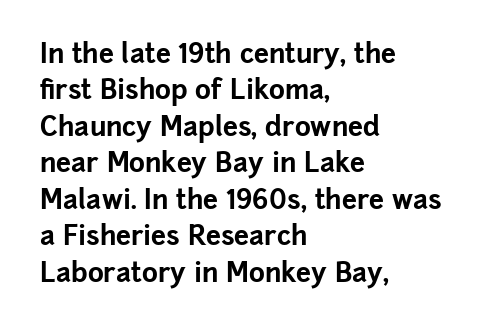
{"italic": "no", "bold": "yes", "underline": "no", "align": "left", "line_spacing": "normal", "line_spacing_ratio": 1.35, "letter_spacing": "normal", "letter_spacing_em": 0.0, "glyph_px": 27}
